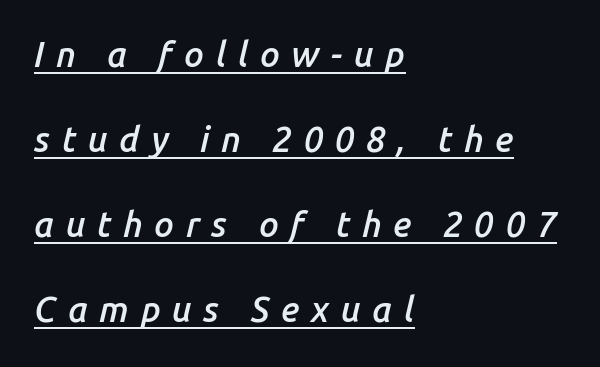
The image shows 35 px semibold type, italic (leaning right); set left-aligned, loose line spacing (2.43x), unusually wide letter spacing (+0.33 em), underlined; low stroke contrast and a medium x-height.
